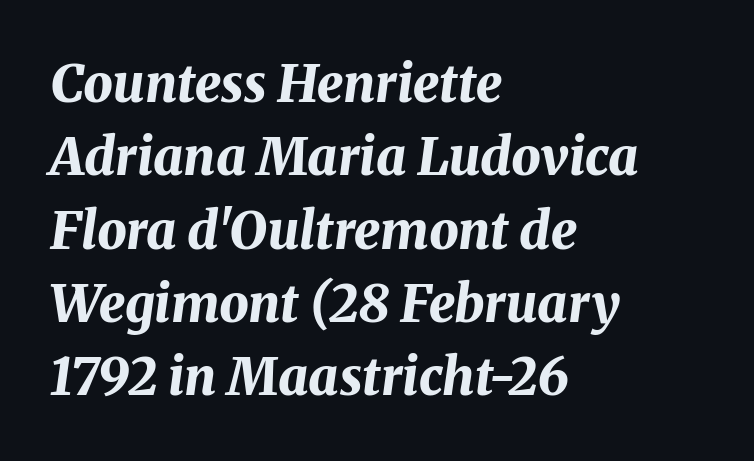
{"italic": "yes", "lean": "right", "slant_degrees": 8, "bold": "yes", "weight": "bold", "width": "normal", "stroke_contrast": "medium", "x_height": "medium", "monospaced": "no", "underline": "no", "align": "left", "line_spacing": "normal", "line_spacing_ratio": 1.41, "letter_spacing": "normal", "letter_spacing_em": 0.0, "glyph_px": 52}
